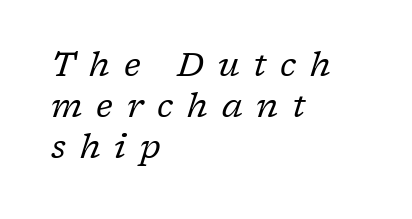
{"serif": "yes", "italic": "yes", "lean": "right", "slant_degrees": 17, "bold": "no", "weight": "regular", "width": "normal", "stroke_contrast": "low", "x_height": "medium", "monospaced": "no", "underline": "no", "align": "left", "line_spacing_ratio": 1.2, "letter_spacing": "wide", "letter_spacing_em": 0.41, "glyph_px": 34}
